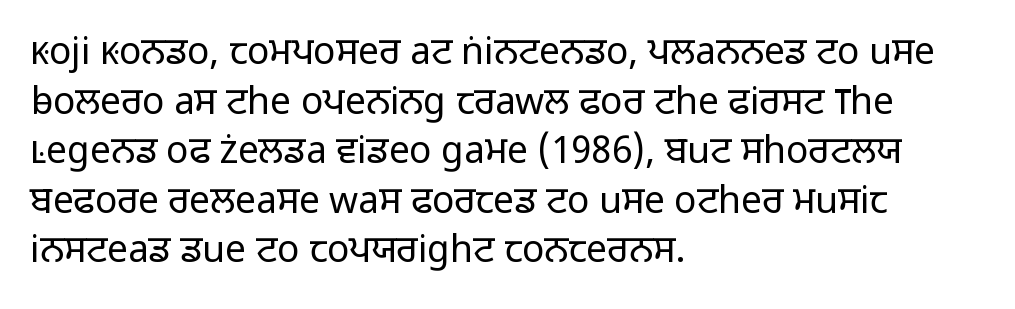
{"serif": "no", "italic": "no", "bold": "no", "weight": "light", "width": "normal", "stroke_contrast": "low", "x_height": "medium", "monospaced": "no", "underline": "no", "align": "left", "line_spacing": "normal", "line_spacing_ratio": 1.34, "letter_spacing": "normal", "letter_spacing_em": 0.0, "glyph_px": 37}
